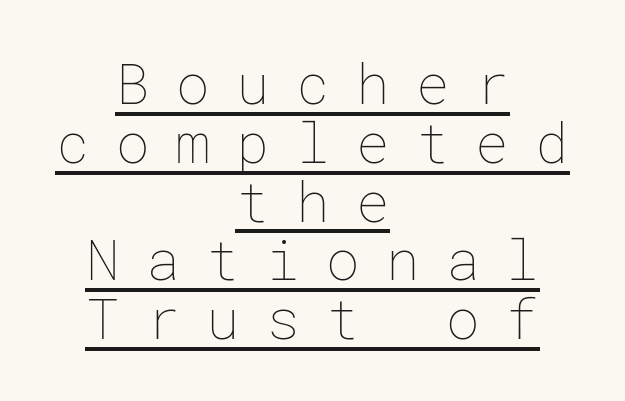
The rendering inserts visible extra space after every character. Style check: upright. The typesetter chose a symmetrical, centered arrangement here. The rendering uses a small line-height, squeezing the rows.
